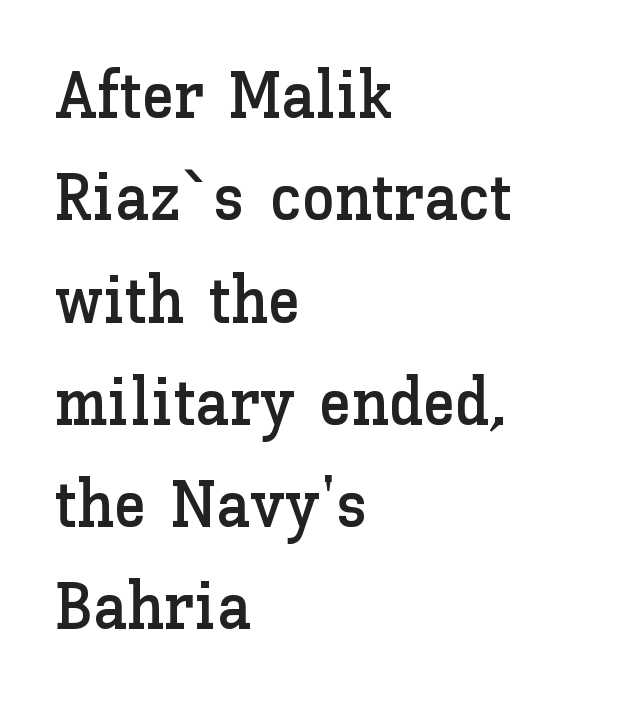
This sample uses an upright cut, with every glyph sitting square on the baseline. Tracking here is standard; glyphs follow each other at the usual distance. Caption: multi-line text, flush left, ragged right. Underlining? Definitely not there. Leading: standard. Character widths vary here, with narrow letters taking less room than wide ones.
